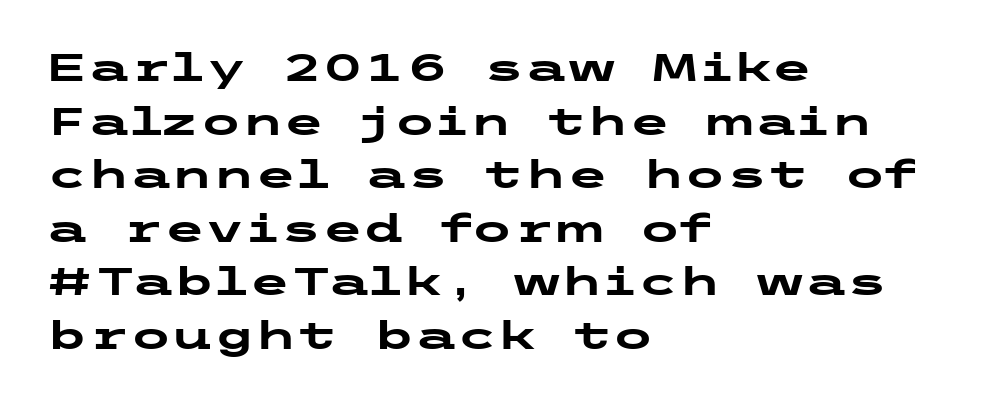
The image shows 38 px heavy, wide sans-serif type, upright; set left-aligned, normal line spacing (1.41x), normal letter spacing, not underlined; low stroke contrast and a medium x-height.
